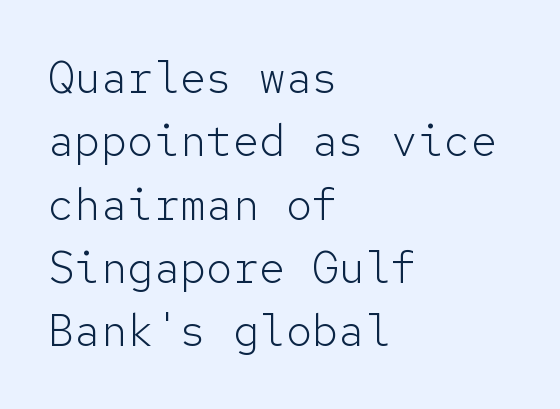
{"serif": "no", "italic": "no", "bold": "no", "weight": "light", "width": "normal", "stroke_contrast": "low", "x_height": "medium", "monospaced": "yes", "underline": "no", "align": "left", "line_spacing": "normal", "line_spacing_ratio": 1.44, "letter_spacing": "normal", "letter_spacing_em": 0.0, "glyph_px": 44}
